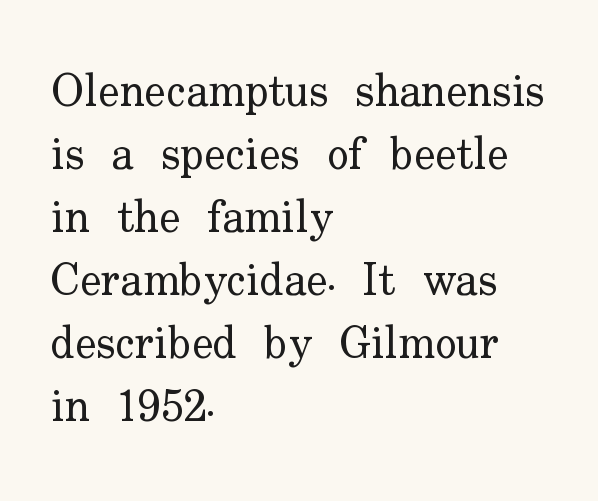
Q: Is the text bold? A: No.
Q: Is the text italic (slanted)? A: No, it is upright.
Q: Is the typeface a serif or a sans-serif typeface? A: Serif.
Q: Is the text underlined? A: No.
Q: How is the paragraph aligned? A: Left-aligned.
Q: Is the spacing between letters normal or unusually wide? A: Normal.
Q: Is the spacing between lines tight, normal or loose? A: Normal.
Q: Width (condensed, normal, or wide)? A: Normal.
Q: Stroke contrast? A: Low.
Q: x-height? A: Small.
Q: Monospaced? A: No.
